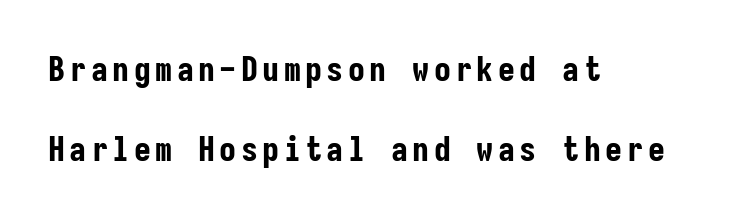
{"serif": "no", "italic": "no", "bold": "yes", "weight": "bold", "width": "condensed", "stroke_contrast": "low", "x_height": "medium", "monospaced": "yes", "underline": "no", "align": "left", "line_spacing": "loose", "line_spacing_ratio": 2.36, "glyph_px": 34}
